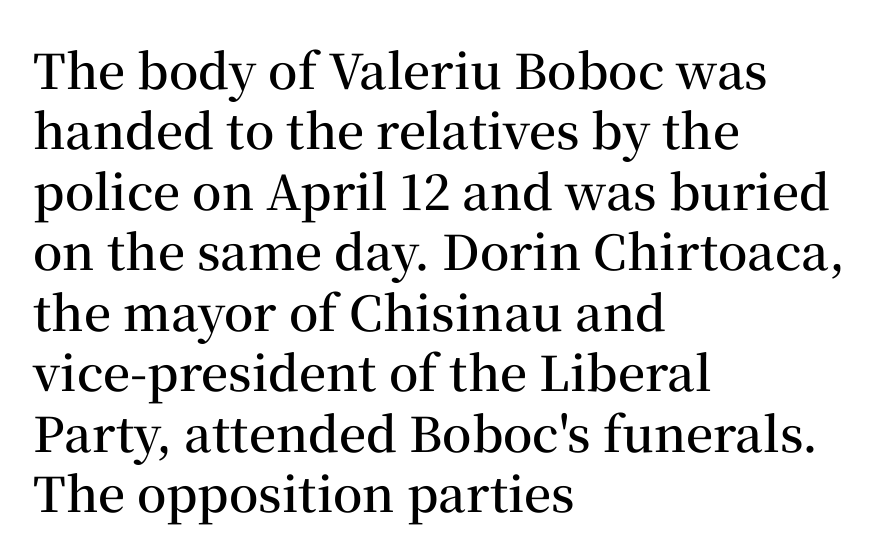
The image shows 48 px semibold serif type, upright; set left-aligned, normal line spacing (1.26x), normal letter spacing, not underlined; medium stroke contrast and a medium x-height.
